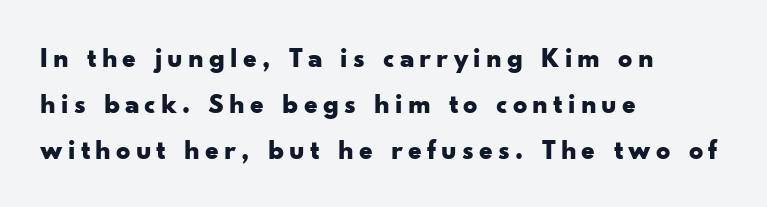
One-word summary of the alignment: left. The face used here is proportionally spaced, like ordinary book or web type. Unlike italic type, these characters show no tilt at all. Each letter's strokes conclude bluntly, with no projecting serifs.
